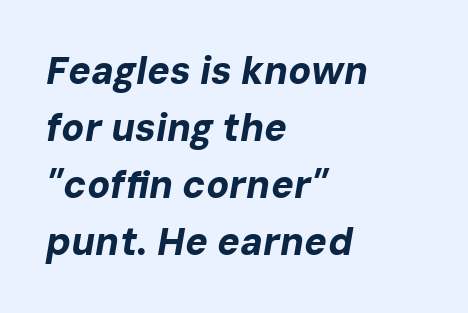
Descender tails drop into unmarked territory. The compositor pushed each line to the left boundary. Observe the lean: these are italic letterforms. Nothing unusual about the tracking: characters are spaced as the font intends. Strokes here are thick enough to call this a true bold. The rendering uses natural spacing where letterforms have individual widths.
